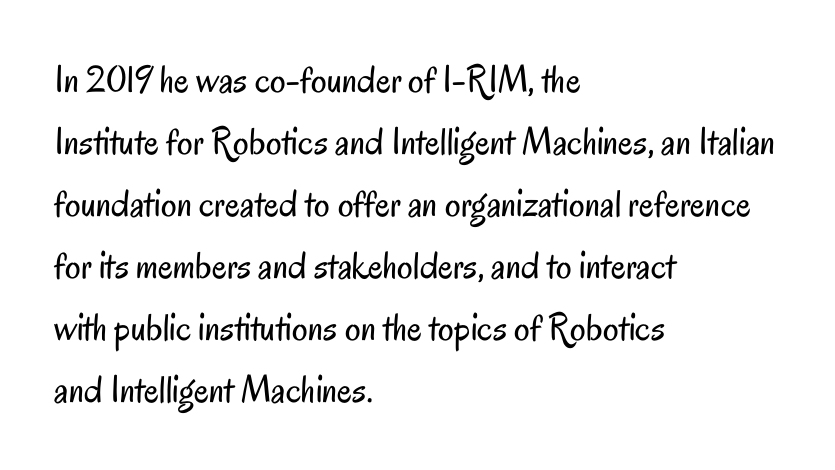
Q: Is the text bold? A: No.
Q: Is the text italic (slanted)? A: No, it is upright.
Q: Is the typeface a serif or a sans-serif typeface? A: Sans-serif.
Q: Is the text underlined? A: No.
Q: How is the paragraph aligned? A: Left-aligned.
Q: Is the spacing between letters normal or unusually wide? A: Normal.
Q: Is the spacing between lines tight, normal or loose? A: Normal.
Q: Width (condensed, normal, or wide)? A: Condensed.
Q: Stroke contrast? A: Low.
Q: x-height? A: Small.
Q: Monospaced? A: No.
